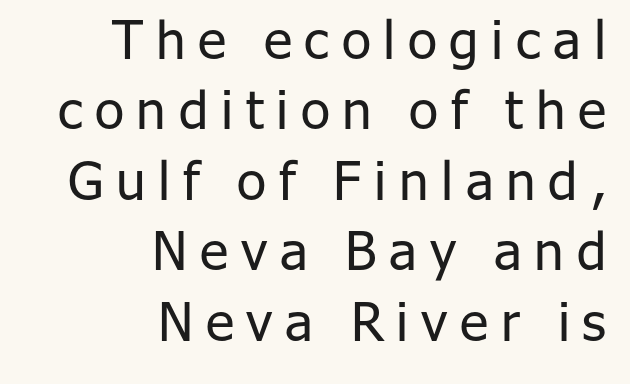
Q: Is the text bold? A: No.
Q: Is the text italic (slanted)? A: No, it is upright.
Q: Is the typeface a serif or a sans-serif typeface? A: Sans-serif.
Q: Is the text underlined? A: No.
Q: How is the paragraph aligned? A: Right-aligned.
Q: Is the spacing between letters normal or unusually wide? A: Unusually wide.
Q: Is the spacing between lines tight, normal or loose? A: Normal.
Q: Width (condensed, normal, or wide)? A: Normal.
Q: Stroke contrast? A: Low.
Q: x-height? A: Medium.
Q: Monospaced? A: No.
